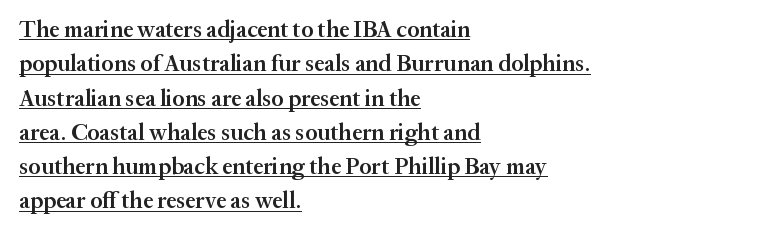
{"italic": "no", "bold": "semi", "underline": "yes", "align": "left", "line_spacing": "normal", "line_spacing_ratio": 1.49, "letter_spacing": "normal", "letter_spacing_em": 0.0, "glyph_px": 23}
